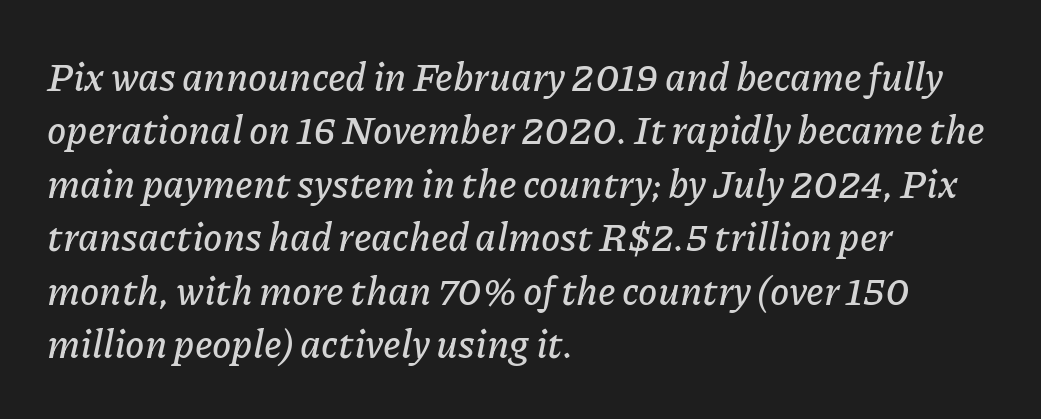
The image shows 39 px text type, italic (leaning right); set left-aligned, normal line spacing (1.37x), normal letter spacing, not underlined; low stroke contrast and a medium x-height.
